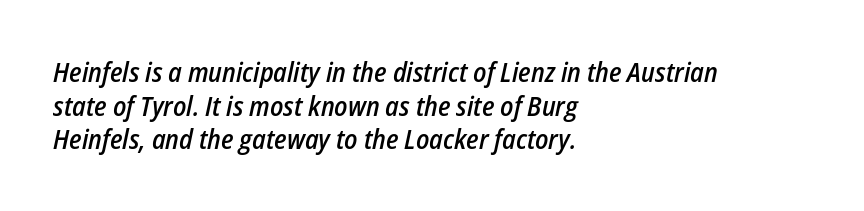
{"italic": "yes", "lean": "right", "slant_degrees": 12, "bold": "semi", "underline": "no", "align": "left", "line_spacing": "normal", "line_spacing_ratio": 1.25, "letter_spacing": "normal", "letter_spacing_em": 0.0, "glyph_px": 27}
